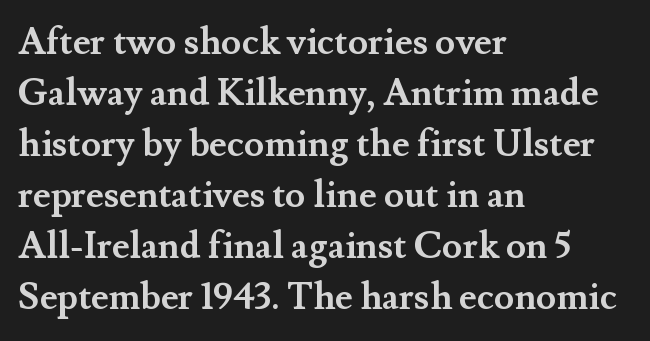
The image shows 37 px semibold serif type, upright; set left-aligned, normal line spacing (1.38x), normal letter spacing, not underlined; medium stroke contrast and a small x-height.
